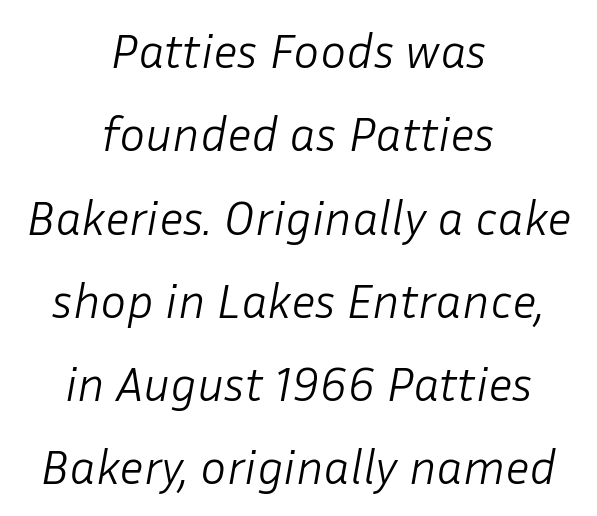
The image shows 49 px light type, italic (leaning right); set centered, normal line spacing (1.7x), normal letter spacing, not underlined; low stroke contrast and a medium x-height.
